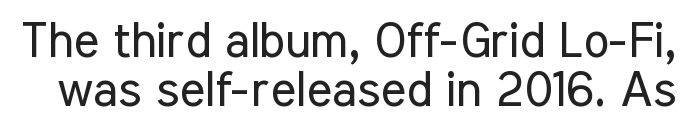
The image shows 49 px regular-weight, condensed sans-serif type, upright; set tight line spacing (1.01x), normal letter spacing, not underlined; low stroke contrast and a medium x-height.
